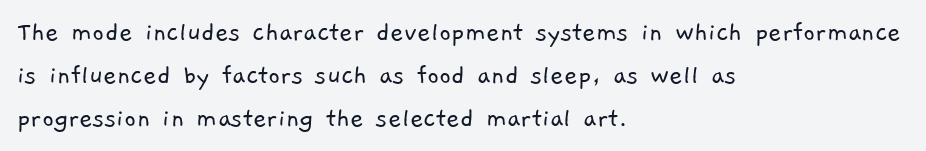
Q: Is the text bold? A: No.
Q: Is the typeface a serif or a sans-serif typeface? A: Sans-serif.
Q: Is the text underlined? A: No.
Q: How is the paragraph aligned? A: Left-aligned.
Q: Is the spacing between letters normal or unusually wide? A: Normal.
Q: Is the spacing between lines tight, normal or loose? A: Normal.
Q: Width (condensed, normal, or wide)? A: Normal.
Q: Stroke contrast? A: Low.
Q: x-height? A: Medium.
Q: Monospaced? A: No.
